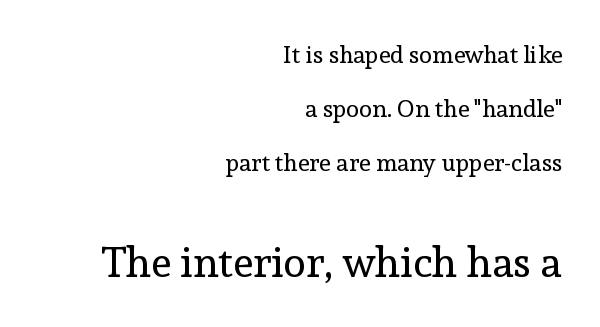
Q: Is the text bold? A: No.
Q: Is the text italic (slanted)? A: No, it is upright.
Q: Is the typeface a serif or a sans-serif typeface? A: Serif.
Q: Is the text underlined? A: No.
Q: How is the paragraph aligned? A: Right-aligned.
Q: Is the spacing between letters normal or unusually wide? A: Normal.
Q: Is the spacing between lines tight, normal or loose? A: Loose.
Q: Which block of text is set in a larger size, the first (top) or the second (bottom)? A: The second (bottom) one.
Q: Width (condensed, normal, or wide)? A: Normal.
Q: x-height? A: Medium.
Q: Monospaced? A: No.
